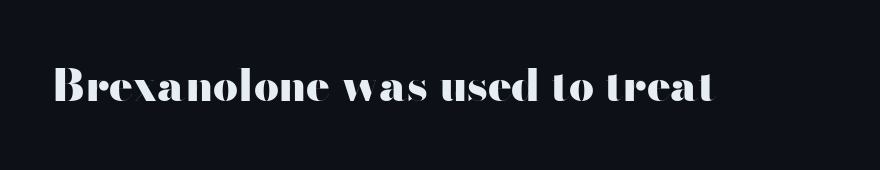
Designer's note — italics off, roman on. Standard letterfit; no display-style spreading of the glyphs. Type style note: lacks serifs. In terms of weight, the rendering is a true, heavy bold.
